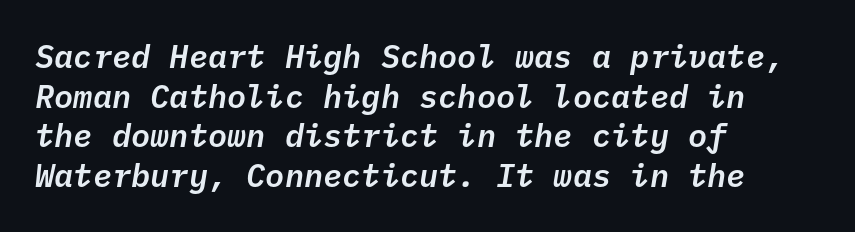
The image shows 32 px text type, italic (leaning right), monospaced; set left-aligned, line spacing 1.24x, normal letter spacing, not underlined; low stroke contrast and a medium x-height.
